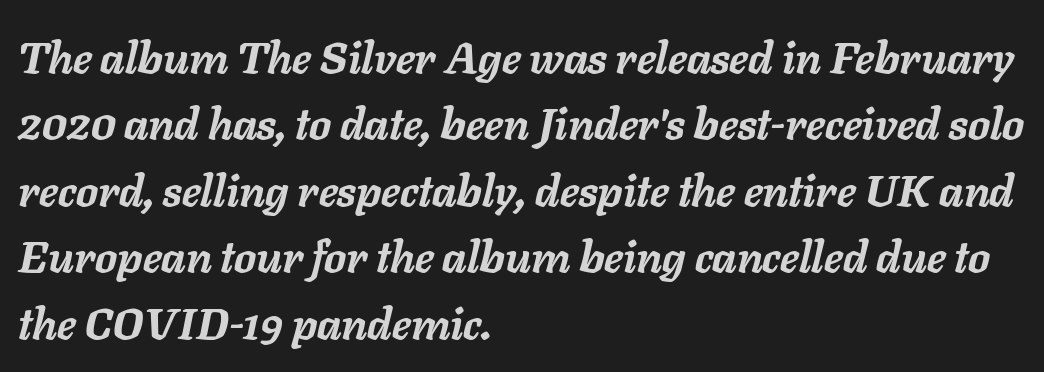
{"italic": "yes", "lean": "right", "slant_degrees": 11, "bold": "yes", "weight": "semibold", "width": "normal", "stroke_contrast": "low", "x_height": "medium", "monospaced": "no", "underline": "no", "align": "left", "line_spacing": "normal", "line_spacing_ratio": 1.51, "letter_spacing": "normal", "letter_spacing_em": 0.0, "glyph_px": 44}
